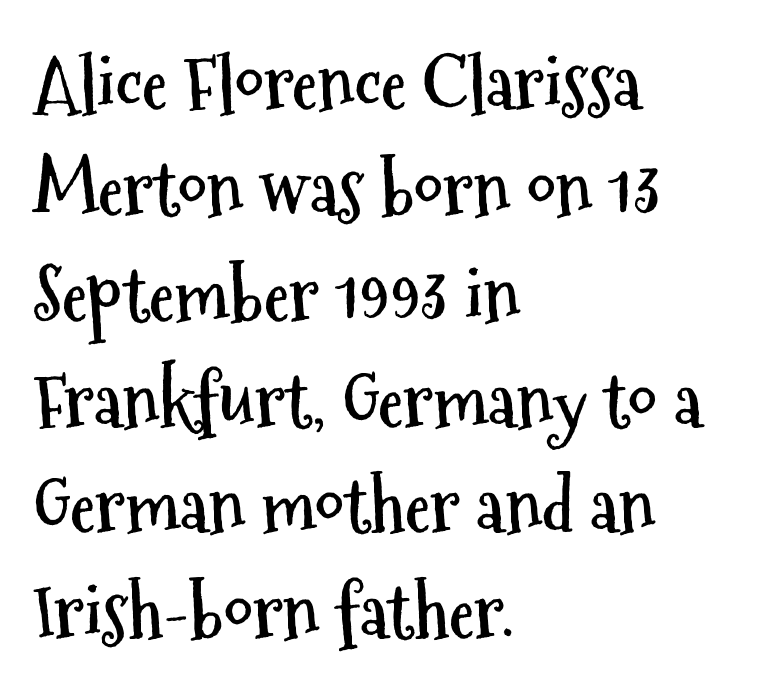
{"serif": "no", "italic": "no", "bold": "yes", "weight": "semibold", "width": "condensed", "stroke_contrast": "medium", "x_height": "medium", "monospaced": "no", "underline": "no", "align": "left", "line_spacing": "normal", "line_spacing_ratio": 1.45, "letter_spacing": "normal", "letter_spacing_em": 0.0, "glyph_px": 73}
